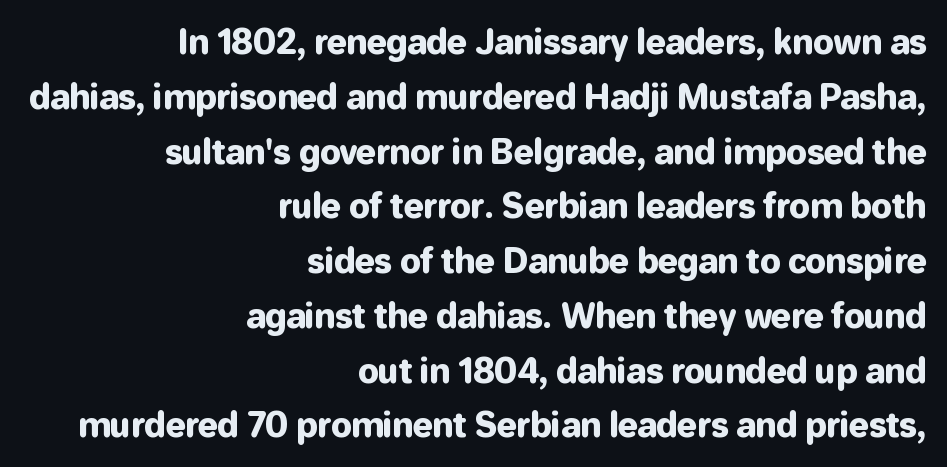
Q: Is the text italic (slanted)? A: No, it is upright.
Q: Is the typeface a serif or a sans-serif typeface? A: Sans-serif.
Q: Is the text underlined? A: No.
Q: How is the paragraph aligned? A: Right-aligned.
Q: Is the spacing between letters normal or unusually wide? A: Normal.
Q: Is the spacing between lines tight, normal or loose? A: Normal.
Q: Width (condensed, normal, or wide)? A: Normal.
Q: Stroke contrast? A: Low.
Q: x-height? A: Medium.
Q: Monospaced? A: No.
